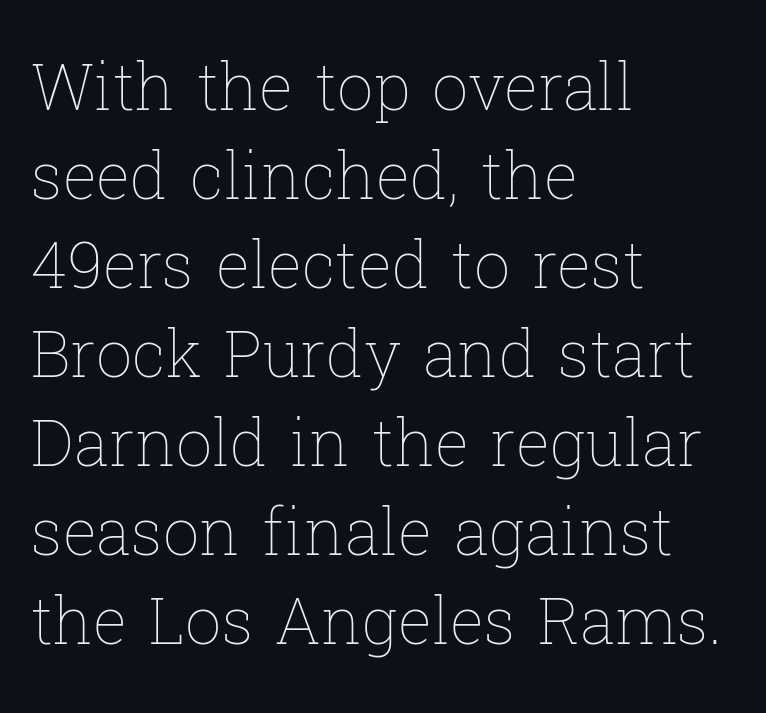
The image shows 64 px thin type, upright; set left-aligned, normal line spacing (1.39x), normal letter spacing, not underlined; low stroke contrast and a medium x-height.
